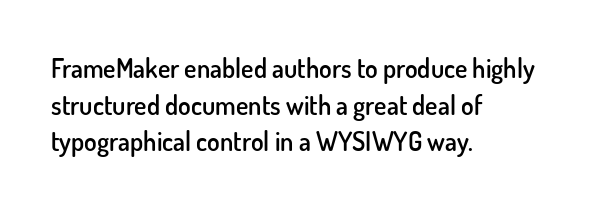
{"italic": "no", "bold": "semi", "underline": "no", "align": "left", "line_spacing": "normal", "line_spacing_ratio": 1.41, "letter_spacing": "normal", "letter_spacing_em": 0.0, "glyph_px": 26}
